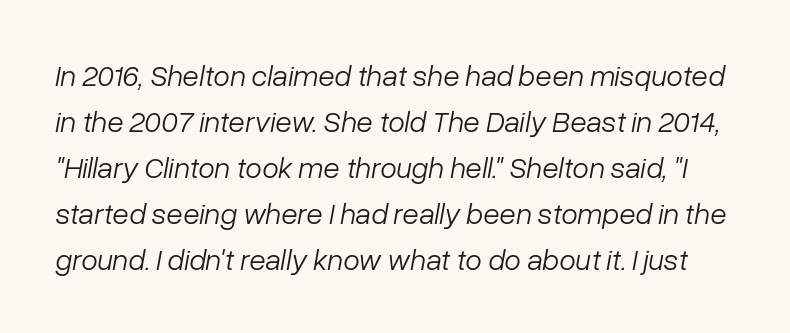
A typesetter would call this zero additional tracking. Honestly, the row spacing looks completely unremarkable. Emphasis-style slanted type is in use. Heaviness? Minimal to ordinary, like unemphasized prose. Do the characters align in a grid? No, the font is proportional.
